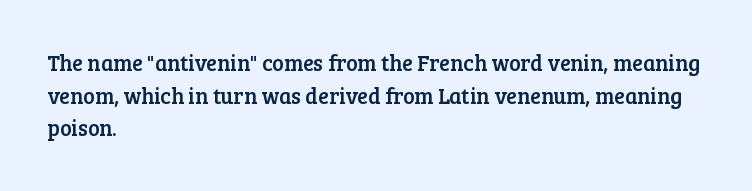
The string is rendered with underlining switched off. Successive baselines arrive at the customary interval. The paragraph shown leans on its left margin. Do the letters lean? They stand straight. The passage shown has conventional tracking throughout.
